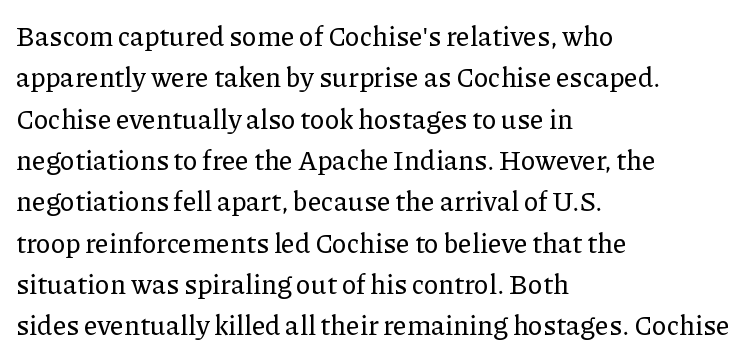
{"italic": "no", "underline": "no", "align": "left", "line_spacing": "normal", "line_spacing_ratio": 1.53, "letter_spacing": "normal", "letter_spacing_em": 0.0, "glyph_px": 27}
